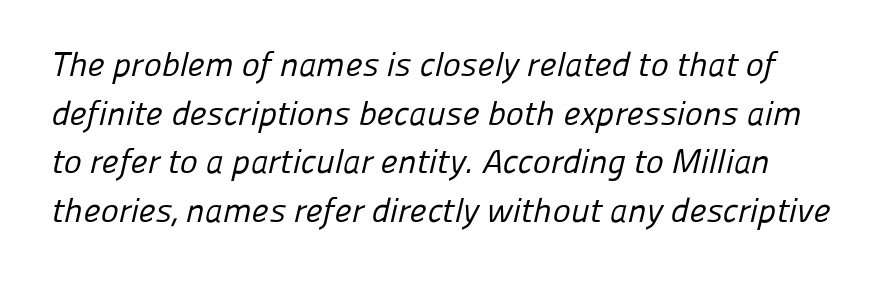
{"serif": "no", "bold": "no", "weight": "regular", "width": "normal", "stroke_contrast": "low", "x_height": "medium", "monospaced": "no", "underline": "no", "line_spacing": "normal", "line_spacing_ratio": 1.43, "letter_spacing": "normal", "letter_spacing_em": 0.0, "glyph_px": 34}
